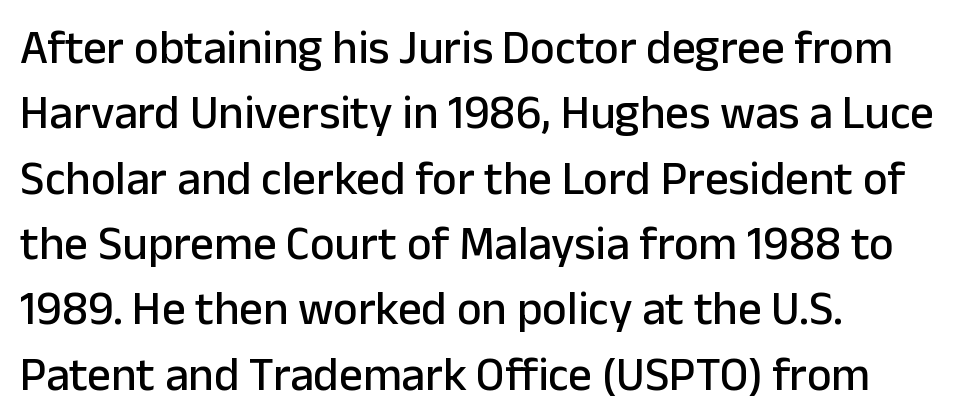
The image shows 47 px sans-serif type, upright; set normal line spacing (1.39x), normal letter spacing, not underlined; low stroke contrast and a medium x-height.
